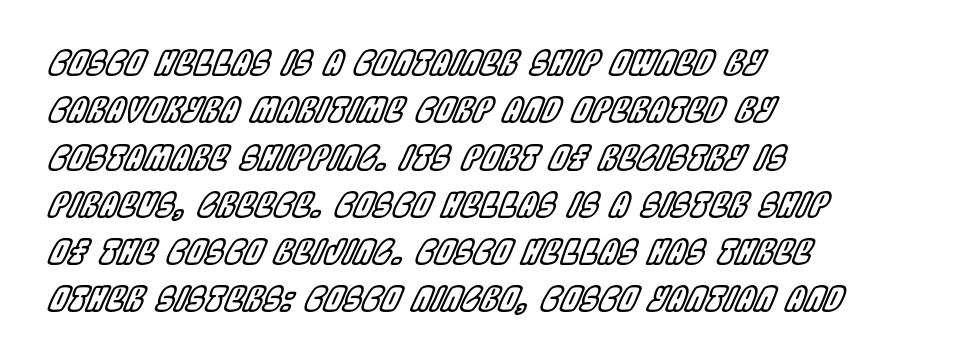
The image shows 34 px condensed type, italic (leaning right); set left-aligned, normal line spacing (1.39x), normal letter spacing, not underlined; a large x-height.
